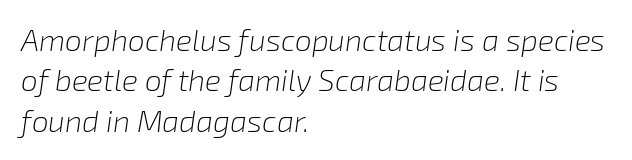
Q: Is the text bold? A: No.
Q: Is the text italic (slanted)? A: Yes, it leans right by about 8 degrees.
Q: Is the text underlined? A: No.
Q: How is the paragraph aligned? A: Left-aligned.
Q: Is the spacing between letters normal or unusually wide? A: Normal.
Q: Is the spacing between lines tight, normal or loose? A: Normal.
Q: Width (condensed, normal, or wide)? A: Normal.
Q: Stroke contrast? A: Low.
Q: x-height? A: Medium.
Q: Monospaced? A: No.
